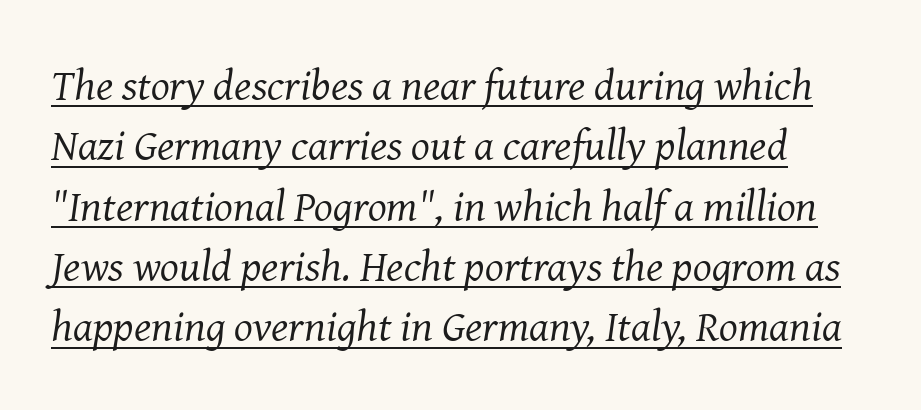
Q: Is the text bold? A: No.
Q: Is the text italic (slanted)? A: Yes, it leans right by about 8 degrees.
Q: Is the typeface a serif or a sans-serif typeface? A: Serif.
Q: Is the text underlined? A: Yes.
Q: How is the paragraph aligned? A: Left-aligned.
Q: Is the spacing between letters normal or unusually wide? A: Normal.
Q: Is the spacing between lines tight, normal or loose? A: Normal.
Q: Width (condensed, normal, or wide)? A: Normal.
Q: Stroke contrast? A: Medium.
Q: x-height? A: Medium.
Q: Monospaced? A: No.
